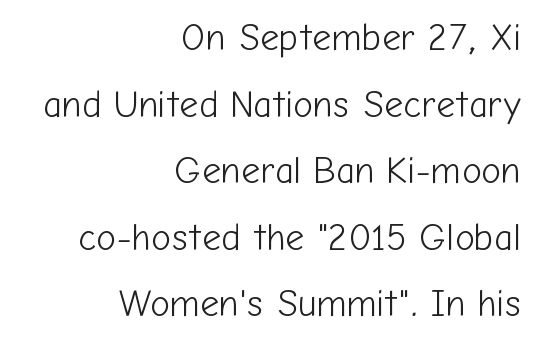
{"serif": "no", "italic": "no", "bold": "no", "weight": "light", "width": "normal", "stroke_contrast": "low", "x_height": "medium", "monospaced": "no", "underline": "no", "align": "right", "line_spacing_ratio": 1.8, "letter_spacing": "normal", "letter_spacing_em": 0.0, "glyph_px": 37}
